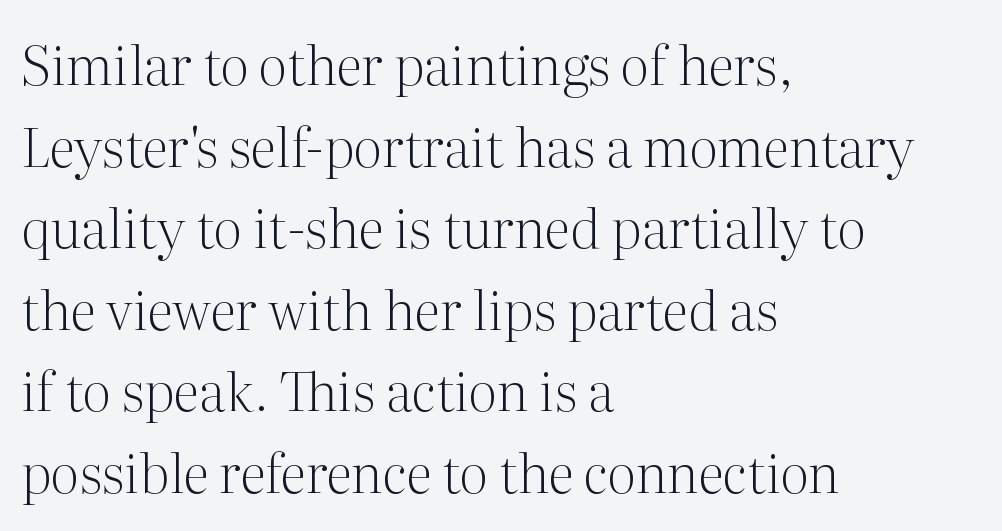
Type style note: has serifs. Note the varied advance widths — an 'i' is clearly narrower than an 'm'. Normally led — the rows are evenly, conventionally spaced. The lines are quadded left. The passage shown has conventional tracking throughout.
